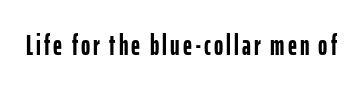
Note the varied advance widths — an 'i' is clearly narrower than an 'm'. The strokes are fattened all the way to bold. When letters stand straight like this, we call the style roman or upright. Descender tails drop into unmarked territory. Letterform terminals end flat and unadorned throughout the passage.
